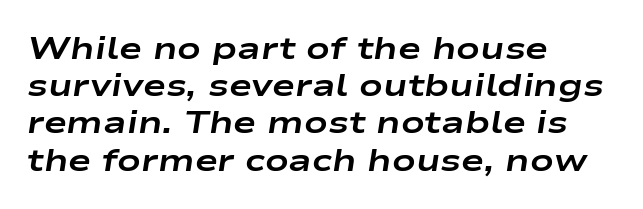
Standard letterfit; no display-style spreading of the glyphs. Notice how the passage keeps a crisp vertical edge on the left only. This is heavy type, rendered in bold. Compared with ordinary roman type, these characters are visibly tilted. This sample has the flowing, uneven cadence of proportional lettering.
